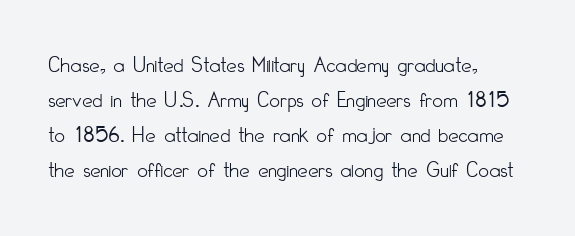
{"italic": "no", "bold": "no", "underline": "no", "align": "left", "line_spacing": "normal", "line_spacing_ratio": 1.52, "letter_spacing": "normal", "letter_spacing_em": 0.0, "glyph_px": 23}
